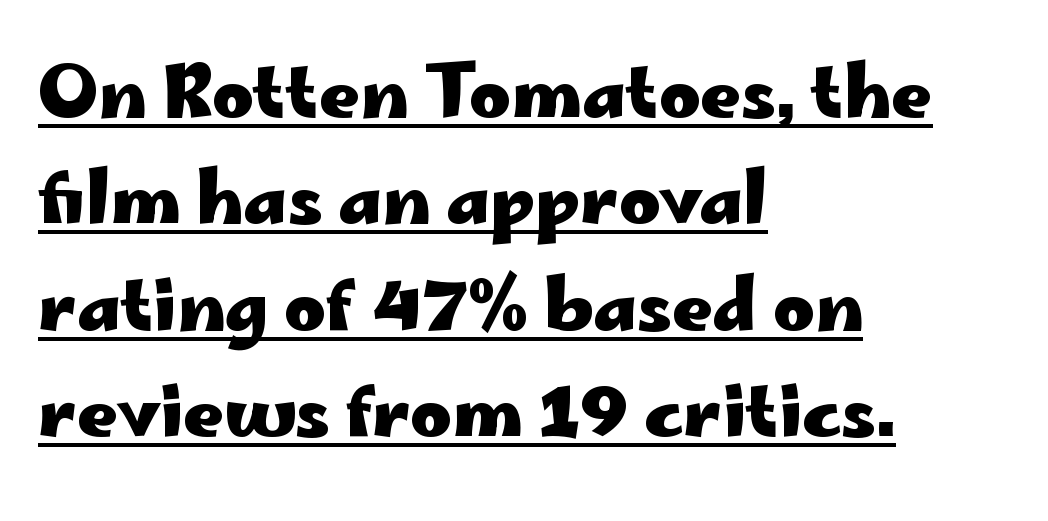
{"serif": "no", "italic": "no", "bold": "yes", "weight": "heavy", "width": "wide", "stroke_contrast": "low", "x_height": "small", "monospaced": "no", "underline": "yes", "align": "left", "line_spacing": "normal", "line_spacing_ratio": 1.5, "letter_spacing": "normal", "letter_spacing_em": 0.0, "glyph_px": 71}
